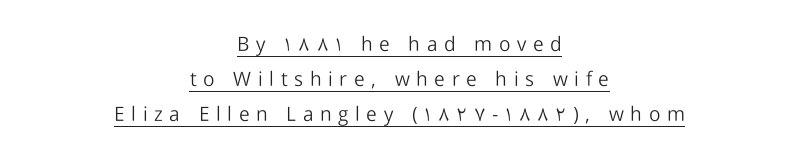
{"italic": "no", "bold": "no", "underline": "yes", "align": "center", "line_spacing_ratio": 1.75, "letter_spacing": "wide", "letter_spacing_em": 0.33, "glyph_px": 20}
